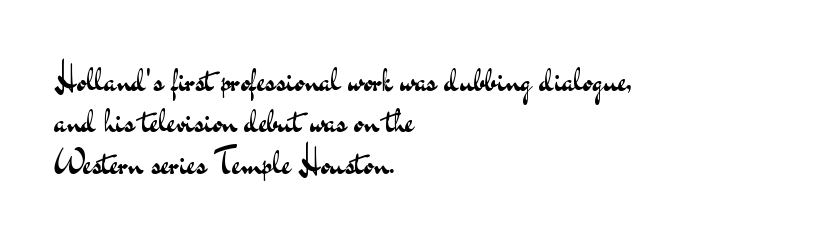
Q: Is the text bold? A: No.
Q: Is the text italic (slanted)? A: Yes.
Q: Is the typeface a serif or a sans-serif typeface? A: Sans-serif.
Q: Is the text underlined? A: No.
Q: How is the paragraph aligned? A: Left-aligned.
Q: Is the spacing between letters normal or unusually wide? A: Normal.
Q: Width (condensed, normal, or wide)? A: Wide.
Q: Stroke contrast? A: Medium.
Q: x-height? A: Small.
Q: Monospaced? A: No.
